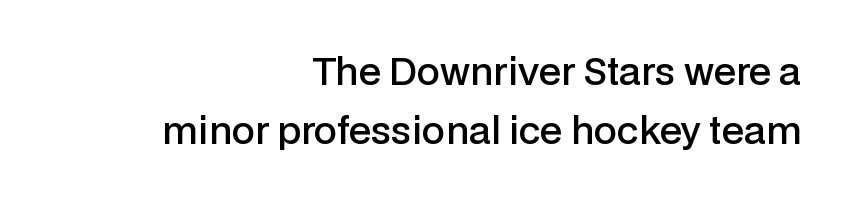
Students, note that the glyphs here touch the page at normal intervals. A normal amount of white space separates one row of letters from the next. A sans-serif font was chosen for this passage. All the whitespace from short lines collects on the left.
